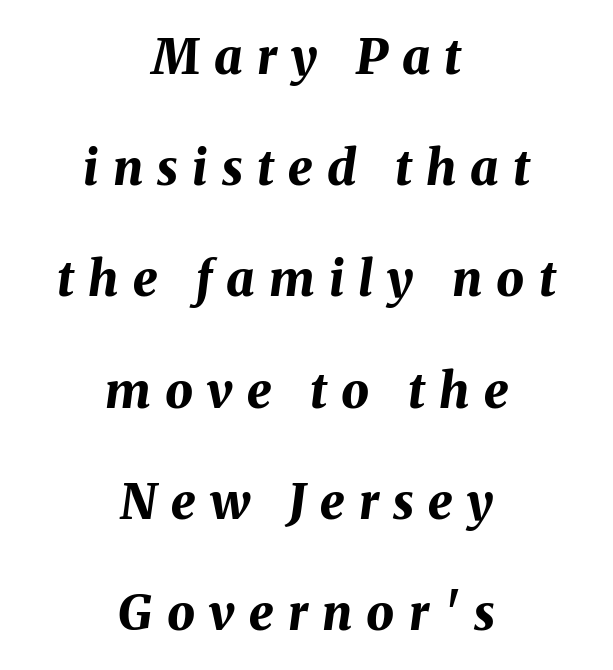
The image shows 49 px bold type, italic (leaning right); set centered, loose line spacing (2.27x), unusually wide letter spacing (+0.29 em), not underlined; medium stroke contrast and a medium x-height.
